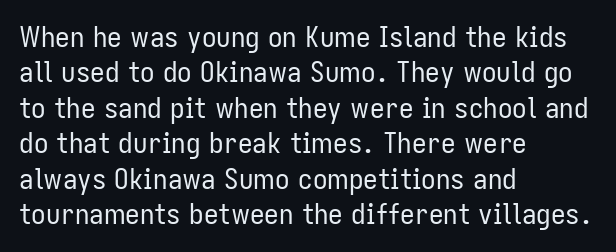
{"serif": "no", "italic": "no", "bold": "no", "weight": "regular", "width": "condensed", "stroke_contrast": "low", "x_height": "medium", "monospaced": "no", "underline": "no", "align": "left", "line_spacing_ratio": 1.22, "letter_spacing": "normal", "letter_spacing_em": 0.0, "glyph_px": 29}
